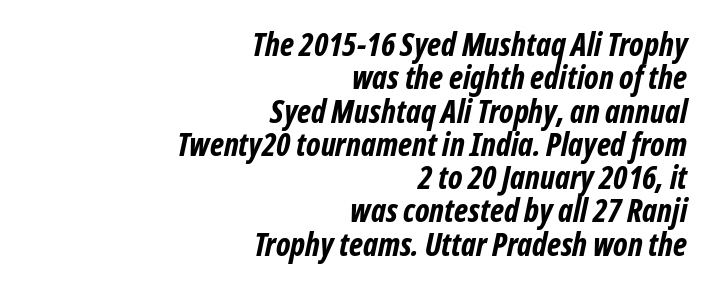
The letterforms sit shoulder to shoulder at normal distance. Unlike a traditional serif, this face leaves its strokes unadorned. The typesetting leans heavy: a genuine bold. The ragged edge is on the left, which tells us the setting is flush right.
